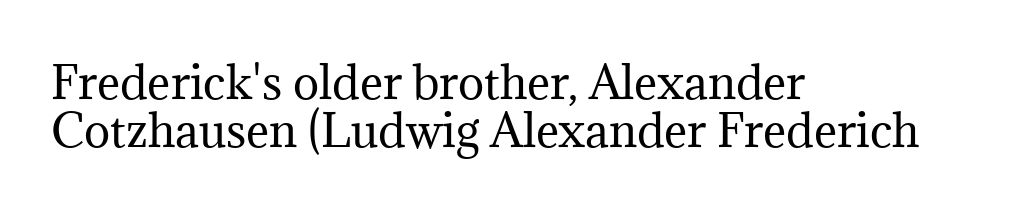
The strokes carry an ordinary text weight at most. Line spacing here is tight. There is no visible air inserted between adjacent glyphs. The typography opts for an upright posture over an oblique one. The foot of each line stays bare and open. Each letter keeps its own natural width here, so spacing adapts to shape.
